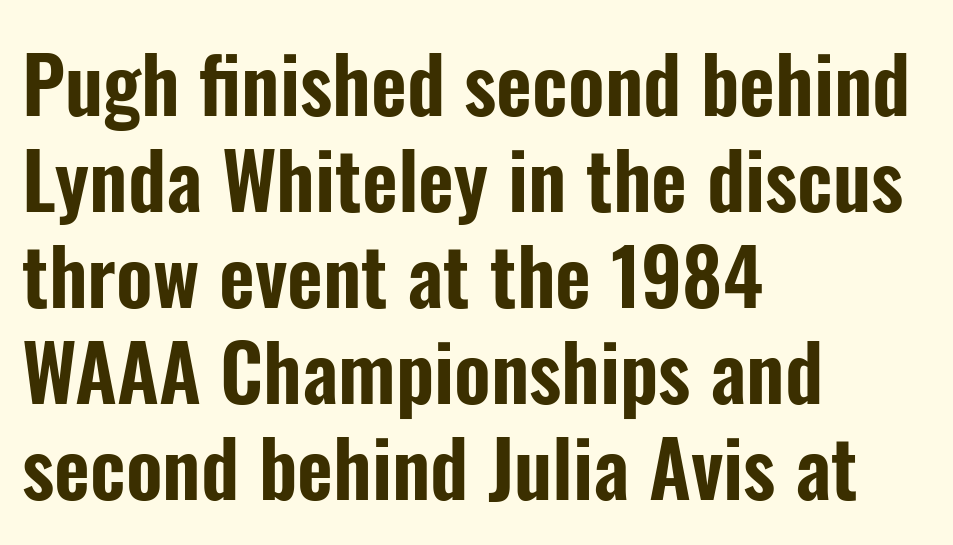
{"serif": "no", "italic": "no", "width": "condensed", "stroke_contrast": "low", "x_height": "medium", "monospaced": "no", "underline": "no", "align": "left", "line_spacing_ratio": 1.23, "letter_spacing": "normal", "letter_spacing_em": 0.0, "glyph_px": 78}
